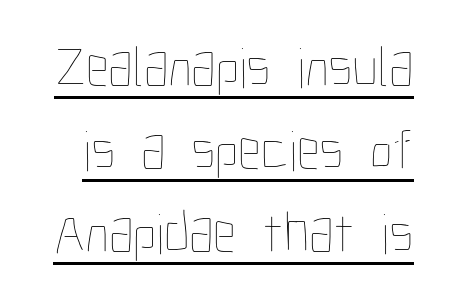
Q: Is the text bold? A: No.
Q: Is the text italic (slanted)? A: No, it is upright.
Q: Is the text underlined? A: Yes.
Q: Is the spacing between letters normal or unusually wide? A: Normal.
Q: Is the spacing between lines tight, normal or loose? A: Normal.
Q: Width (condensed, normal, or wide)? A: Condensed.
Q: Stroke contrast? A: Low.
Q: x-height? A: Medium.
Q: Monospaced? A: No.
